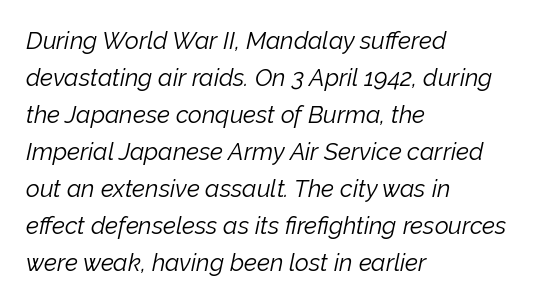
The image shows 24 px text type, italic (leaning right); set left-aligned, normal line spacing (1.54x), normal letter spacing, not underlined.
